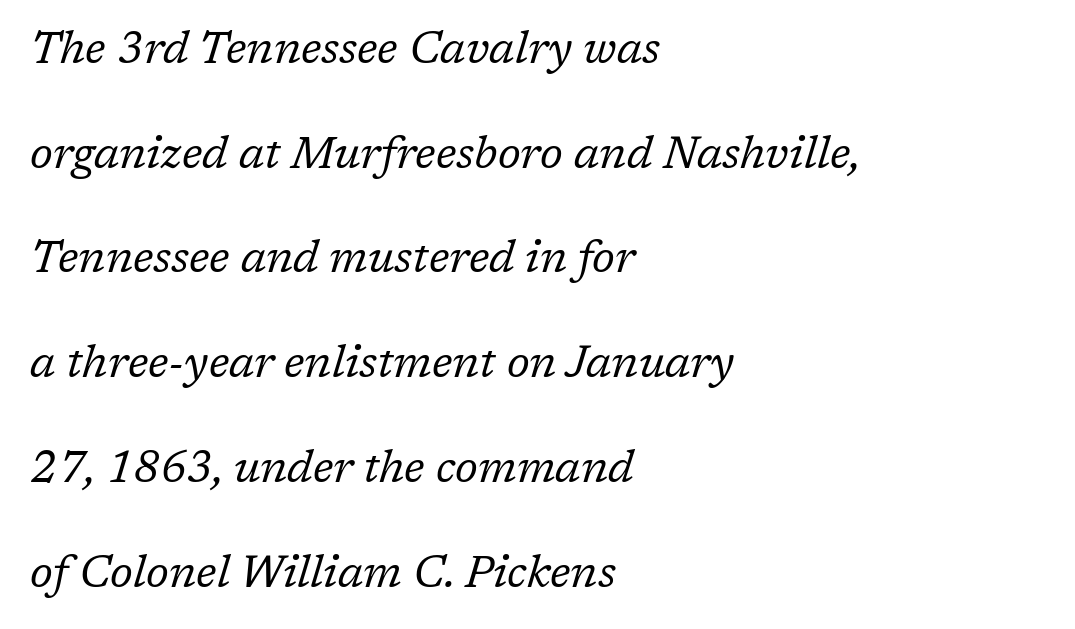
These lines are rendered in a variable-pitch font. Rule under the text: the space is simply empty. The line-height multiplier appears high, well above default. Ink coverage per letter is moderate at most. The type is set solid horizontally, with unmodified tracking. Horizontal alignment here is leftward, the default for most running prose.
